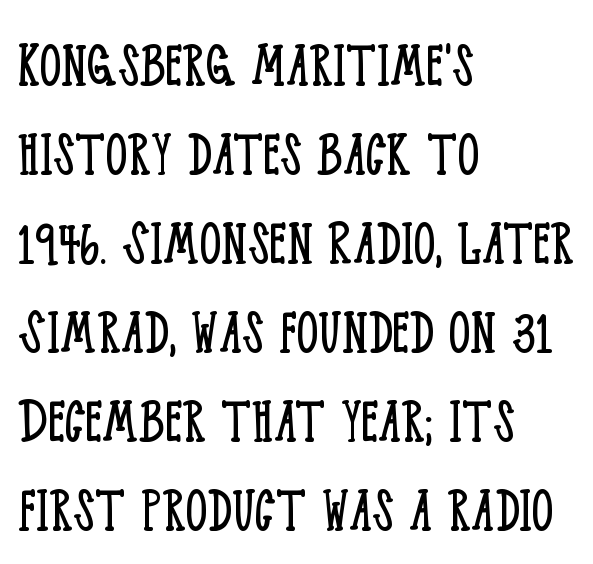
The image shows 68 px light, condensed serif type, upright; set left-aligned, normal line spacing (1.31x), normal letter spacing, not underlined; low stroke contrast and a large x-height.
